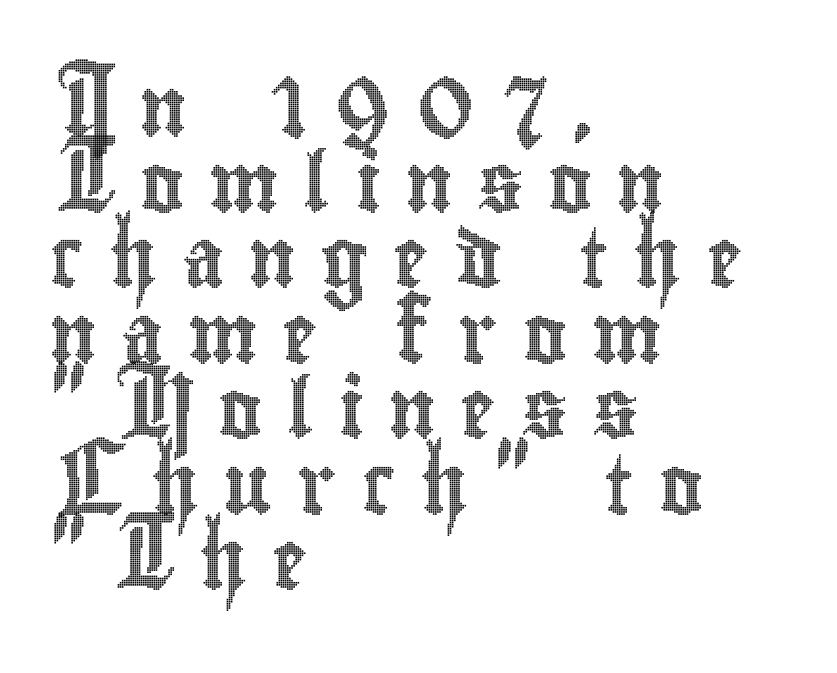
The rendering uses a moderate line-height, typical for paragraphs. These lines are rendered in a variable-pitch font. This rendering uses left alignment, leaving the right contour irregular. Substantial extra tracking has been applied to these lines. Italic: no, the glyphs are upright roman. Rule under the text: the space is simply empty.
